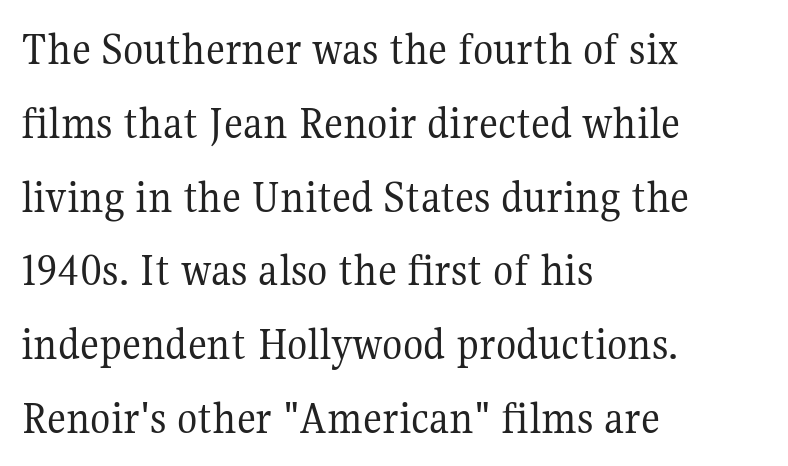
{"serif": "yes", "italic": "no", "bold": "no", "weight": "regular", "width": "normal", "stroke_contrast": "medium", "x_height": "medium", "monospaced": "no", "underline": "no", "align": "left", "line_spacing": "normal", "line_spacing_ratio": 1.57, "letter_spacing": "normal", "letter_spacing_em": 0.0, "glyph_px": 47}
